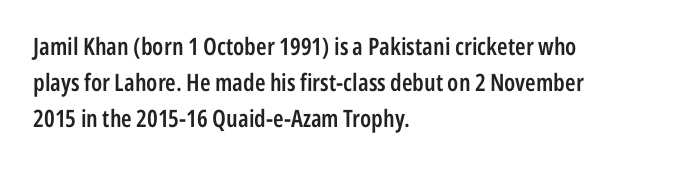
Q: Is the text bold? A: Semi-bold.
Q: Is the text italic (slanted)? A: No, it is upright.
Q: Is the text underlined? A: No.
Q: How is the paragraph aligned? A: Left-aligned.
Q: Is the spacing between letters normal or unusually wide? A: Normal.
Q: Is the spacing between lines tight, normal or loose? A: Normal.
